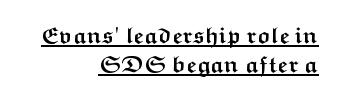
{"italic": "no", "bold": "yes", "underline": "yes", "align": "right", "line_spacing": "normal", "line_spacing_ratio": 1.26, "letter_spacing": "normal", "letter_spacing_em": 0.0, "glyph_px": 23}
